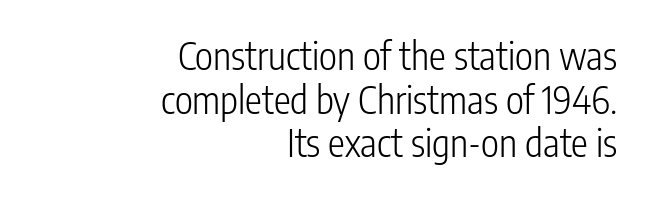
Q: Is the text bold? A: No.
Q: Is the text italic (slanted)? A: No, it is upright.
Q: Is the typeface a serif or a sans-serif typeface? A: Sans-serif.
Q: Is the text underlined? A: No.
Q: How is the paragraph aligned? A: Right-aligned.
Q: Is the spacing between letters normal or unusually wide? A: Normal.
Q: Is the spacing between lines tight, normal or loose? A: Tight.
Q: Width (condensed, normal, or wide)? A: Condensed.
Q: Stroke contrast? A: Low.
Q: x-height? A: Medium.
Q: Monospaced? A: No.
